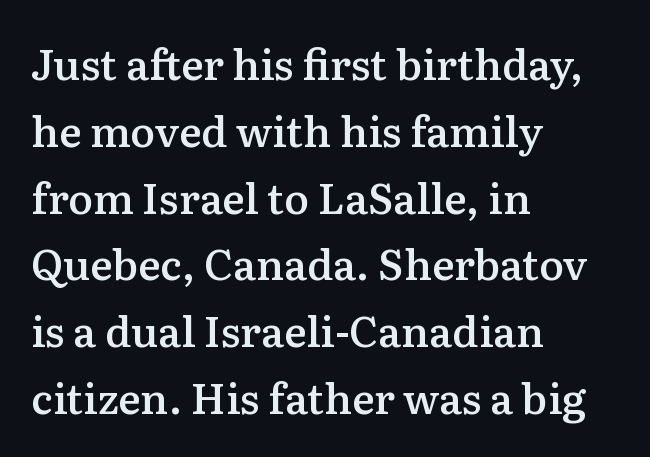
Q: Is the text bold? A: Semi-bold.
Q: Is the text italic (slanted)? A: No, it is upright.
Q: Is the typeface a serif or a sans-serif typeface? A: Serif.
Q: Is the text underlined? A: No.
Q: How is the paragraph aligned? A: Left-aligned.
Q: Is the spacing between letters normal or unusually wide? A: Normal.
Q: Is the spacing between lines tight, normal or loose? A: Normal.
Q: Width (condensed, normal, or wide)? A: Normal.
Q: Stroke contrast? A: Medium.
Q: x-height? A: Medium.
Q: Monospaced? A: No.
